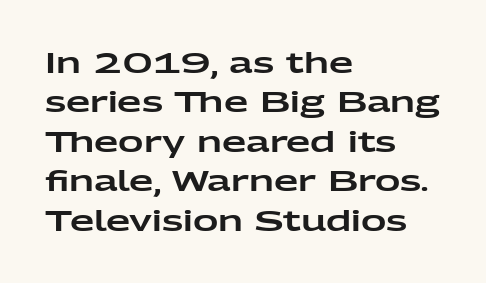
{"serif": "no", "italic": "no", "width": "wide", "stroke_contrast": "low", "x_height": "medium", "monospaced": "no", "underline": "no", "align": "left", "line_spacing": "normal", "line_spacing_ratio": 1.41, "letter_spacing": "normal", "letter_spacing_em": 0.0, "glyph_px": 28}
